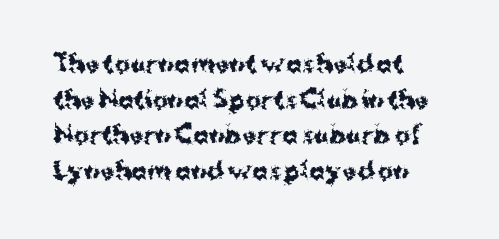
{"italic": "no", "bold": "yes", "underline": "no", "align": "left", "line_spacing": "normal", "line_spacing_ratio": 1.55, "letter_spacing": "normal", "letter_spacing_em": 0.0, "glyph_px": 23}
